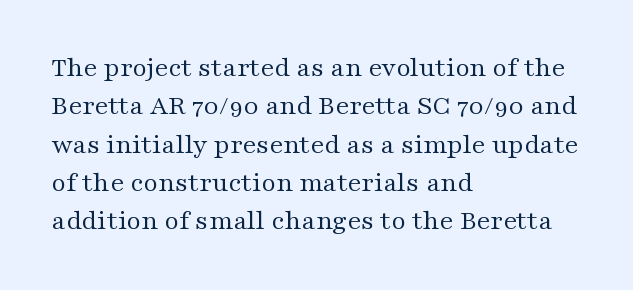
{"serif": "yes", "italic": "no", "bold": "no", "weight": "regular", "width": "wide", "stroke_contrast": "medium", "x_height": "medium", "monospaced": "no", "underline": "no", "align": "left", "line_spacing": "normal", "line_spacing_ratio": 1.37, "letter_spacing": "normal", "letter_spacing_em": 0.0, "glyph_px": 28}
